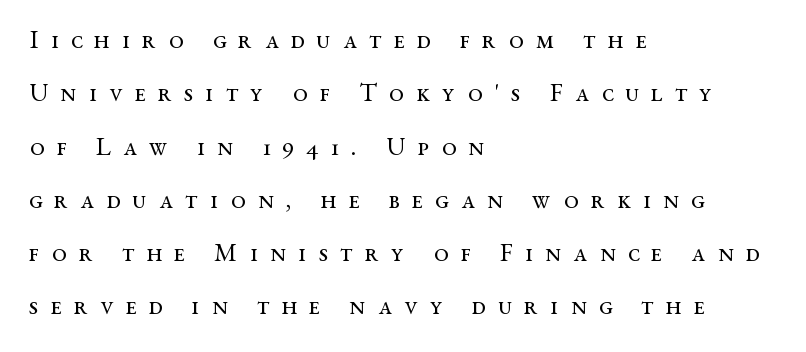
Q: Is the text bold? A: No.
Q: Is the text italic (slanted)? A: No, it is upright.
Q: Is the text underlined? A: No.
Q: How is the paragraph aligned? A: Left-aligned.
Q: Is the spacing between letters normal or unusually wide? A: Unusually wide.
Q: Is the spacing between lines tight, normal or loose? A: Loose.
